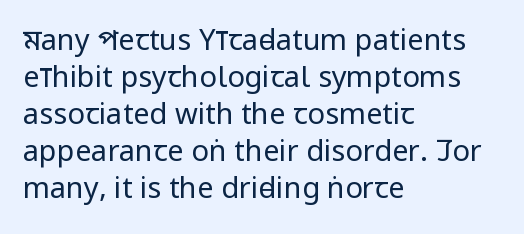
The face looks like a standard text weight, possibly lighter. Just letters on the line, the space beneath them empty. These lines are set flush left with a ragged right edge. Default kerning and tracking; the words read as compact shapes. A typesetter would mark this as roman, not italic. I'd call this a sans setting — the letters go barefoot.
